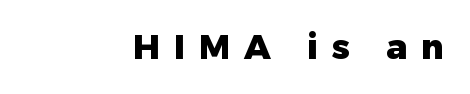
{"serif": "no", "italic": "no", "bold": "yes", "weight": "heavy", "width": "normal", "stroke_contrast": "low", "x_height": "medium", "monospaced": "no", "underline": "no", "align": "right", "letter_spacing": "wide", "letter_spacing_em": 0.42, "glyph_px": 34}
